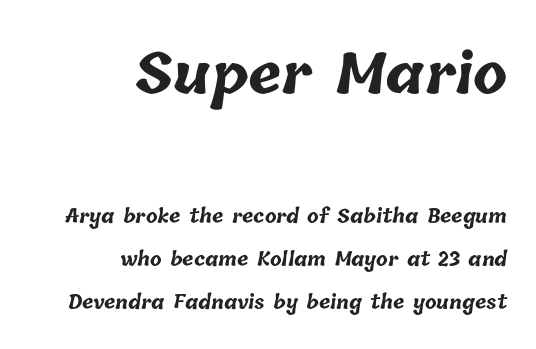
The image shows 56 px bold type; set right-aligned, loose line spacing (2.27x), normal letter spacing, not underlined; the first (top) block is 2.95x larger; low stroke contrast and a medium x-height.
